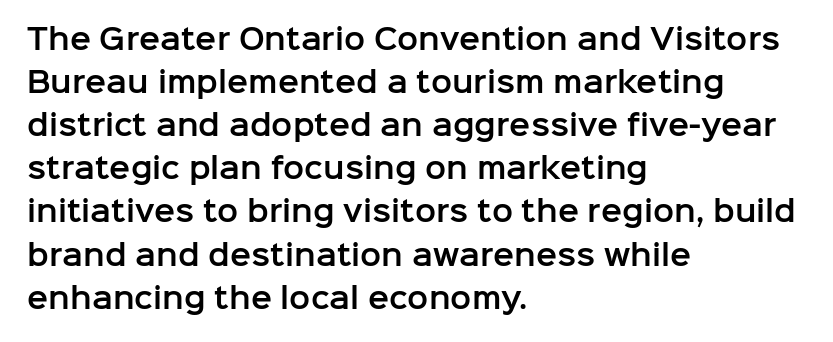
The image shows 28 px sans-serif type, upright; set left-aligned, normal line spacing (1.54x), normal letter spacing, not underlined; low stroke contrast and a medium x-height.
